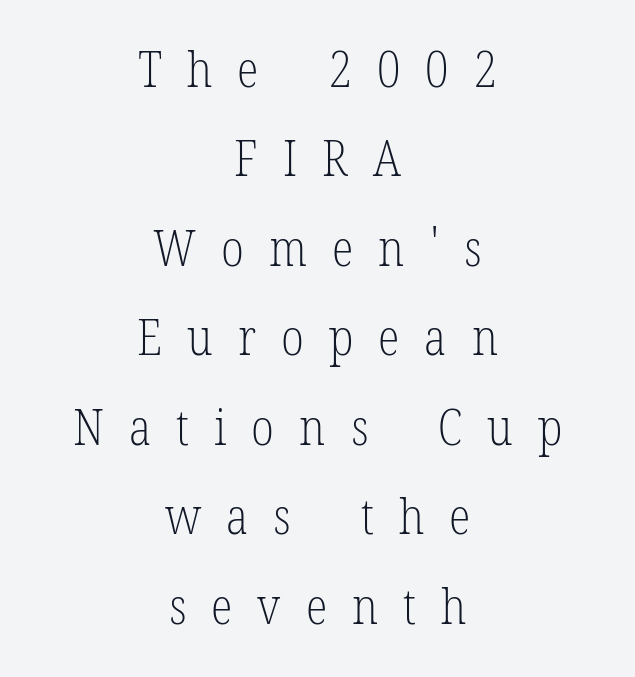
This is the regular roman posture of the typeface. Here the designer chose a conventional face with non-uniform glyph widths. The lines are quadded center. The face used here is rendered with a markedly widened letterfit. Descenders hang freely into open space. Check where the strokes stop: tiny serifs finish them off.
